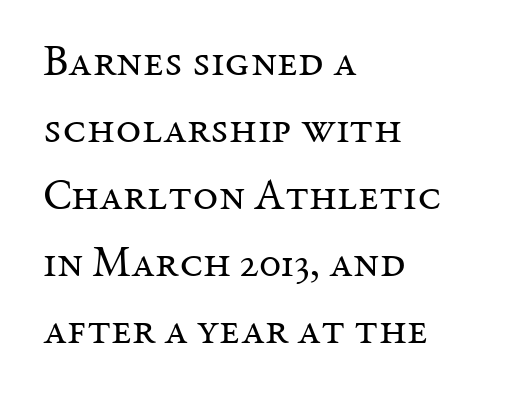
Q: Is the text bold? A: No.
Q: Is the text italic (slanted)? A: No, it is upright.
Q: Is the typeface a serif or a sans-serif typeface? A: Serif.
Q: Is the text underlined? A: No.
Q: How is the paragraph aligned? A: Left-aligned.
Q: Is the spacing between letters normal or unusually wide? A: Normal.
Q: Is the spacing between lines tight, normal or loose? A: Normal.
Q: Width (condensed, normal, or wide)? A: Normal.
Q: Stroke contrast? A: Medium.
Q: x-height? A: Medium.
Q: Monospaced? A: No.
